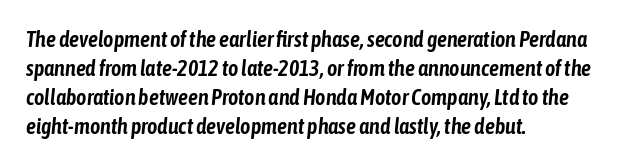
The image shows 22 px text type, italic (leaning right); set left-aligned, normal line spacing (1.32x), normal letter spacing, not underlined.
